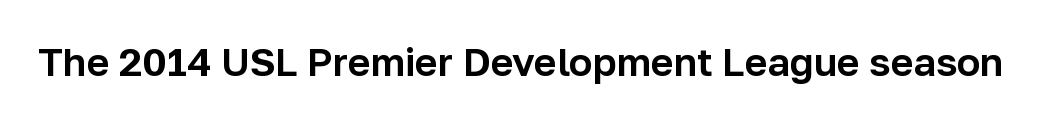
{"serif": "no", "italic": "no", "width": "normal", "stroke_contrast": "low", "x_height": "medium", "monospaced": "no", "underline": "no", "letter_spacing": "normal", "letter_spacing_em": 0.0, "glyph_px": 39}
